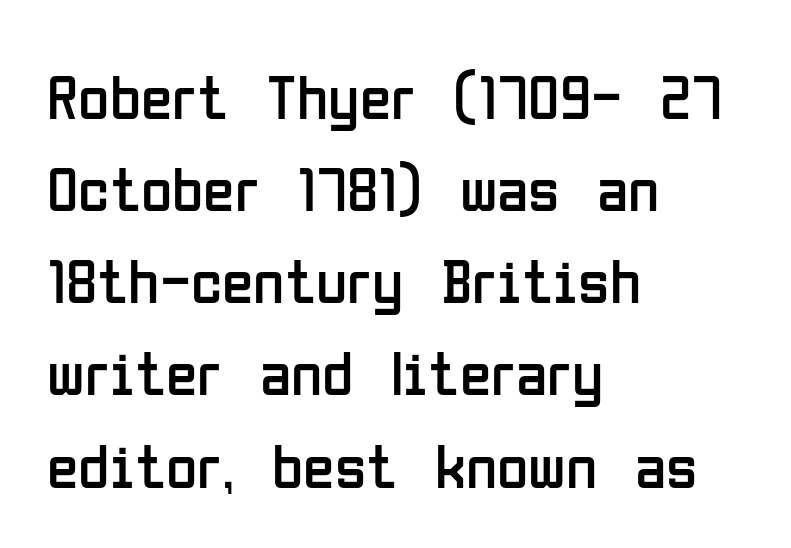
Stroke thickness stays within the range of a standard reading face or lighter. Regarding serifs, this sample does without them. The paragraph has a hard left edge and a soft right edge. Vertically, the passage feels balanced, rows spaced as you'd expect. Quick note: not italic, upright. Anything drawn beneath the words? Only blank space.
